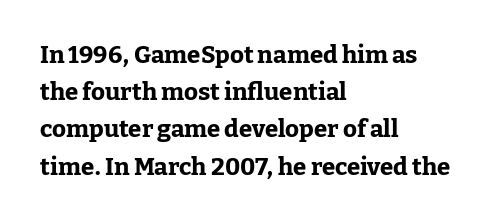
{"italic": "no", "bold": "yes", "underline": "no", "align": "left", "line_spacing": "normal", "line_spacing_ratio": 1.55, "letter_spacing": "normal", "letter_spacing_em": 0.0, "glyph_px": 24}
